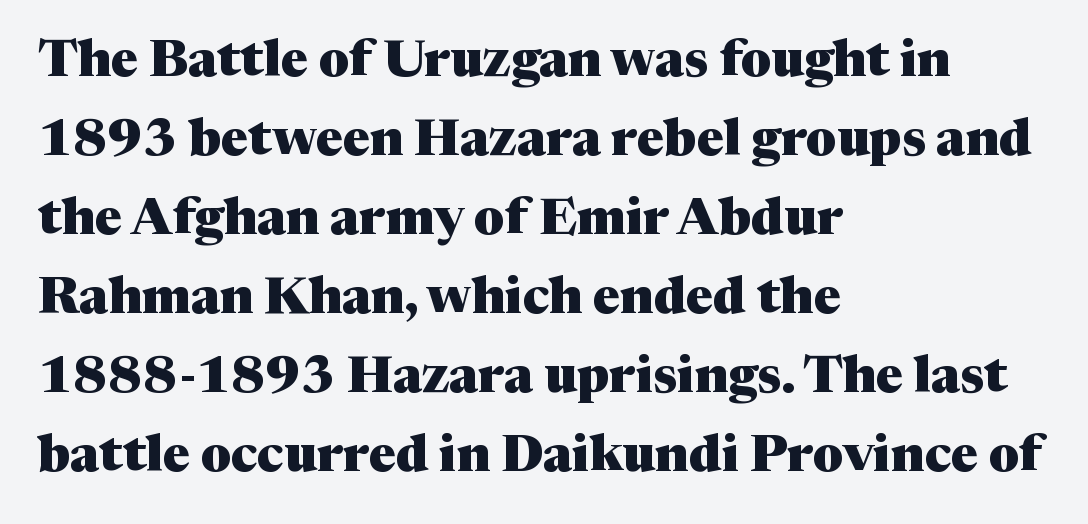
The image shows 51 px heavy serif type, upright; set left-aligned, normal line spacing (1.55x), normal letter spacing, not underlined; medium stroke contrast and a medium x-height.
